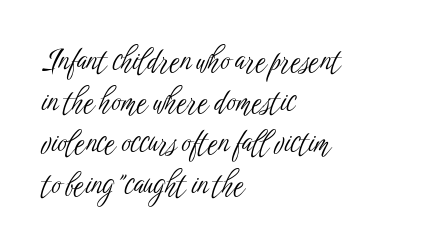
This sample has the flowing, uneven cadence of proportional lettering. The rendering keeps characters at their native spacing. To sum up the face: it is a sans, with no serifs.
